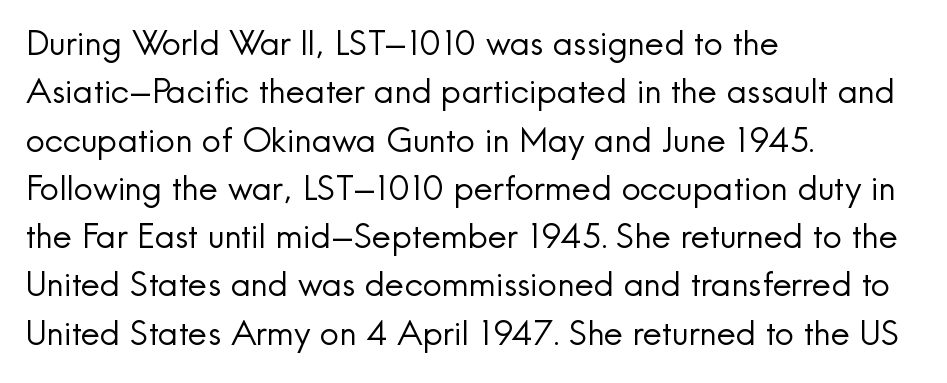
The image shows 34 px regular-weight sans-serif type, upright; set left-aligned, normal line spacing (1.42x), normal letter spacing, not underlined; a small x-height.
